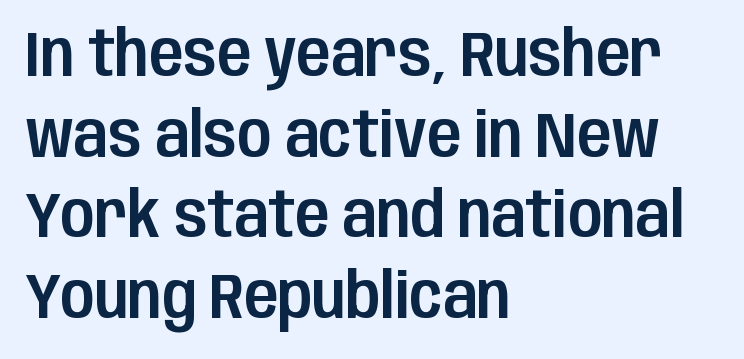
{"serif": "no", "italic": "no", "width": "condensed", "stroke_contrast": "low", "x_height": "large", "monospaced": "no", "underline": "no", "align": "left", "line_spacing": "normal", "line_spacing_ratio": 1.28, "letter_spacing": "normal", "letter_spacing_em": 0.0, "glyph_px": 63}
